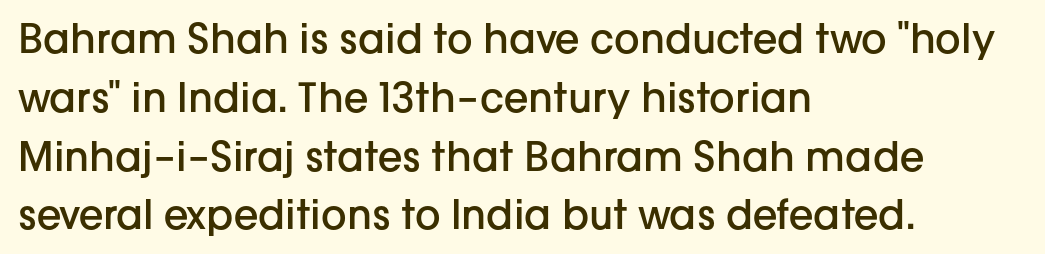
{"serif": "no", "italic": "no", "bold": "semi", "weight": "semibold", "width": "normal", "stroke_contrast": "low", "x_height": "medium", "monospaced": "no", "underline": "no", "align": "left", "line_spacing": "normal", "line_spacing_ratio": 1.47, "letter_spacing": "normal", "letter_spacing_em": 0.0, "glyph_px": 40}
